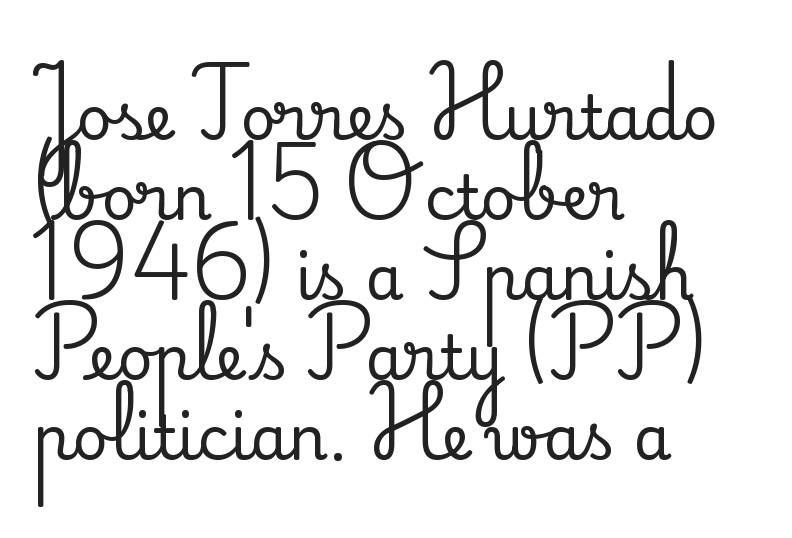
Regarding leading, the lines here are spaced in the standard way. You could not count columns in this text — the font is proportionally spaced. The text block is weighted toward the left margin, trailing off unevenly rightward. Plain, unruled lines of type.
